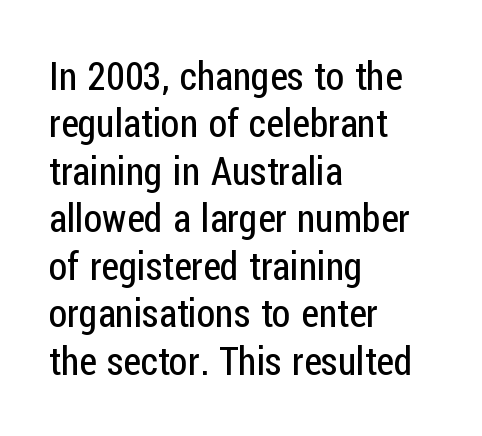
Q: Is the text bold? A: No.
Q: Is the text italic (slanted)? A: No, it is upright.
Q: Is the typeface a serif or a sans-serif typeface? A: Sans-serif.
Q: Is the text underlined? A: No.
Q: How is the paragraph aligned? A: Left-aligned.
Q: Is the spacing between letters normal or unusually wide? A: Normal.
Q: Is the spacing between lines tight, normal or loose? A: Normal.
Q: Width (condensed, normal, or wide)? A: Condensed.
Q: Stroke contrast? A: Low.
Q: x-height? A: Medium.
Q: Monospaced? A: No.
